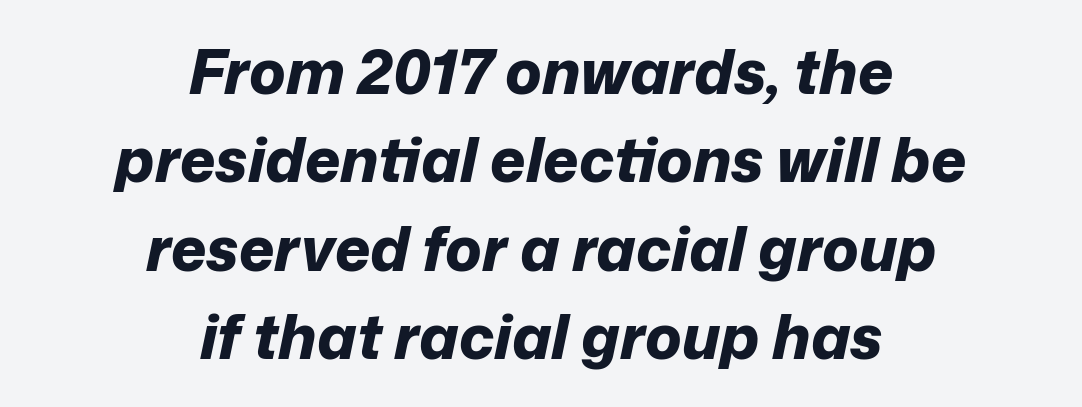
Q: Is the text bold? A: Yes.
Q: Is the text italic (slanted)? A: Yes, it leans right by about 12 degrees.
Q: Is the text underlined? A: No.
Q: How is the paragraph aligned? A: Centered.
Q: Is the spacing between letters normal or unusually wide? A: Normal.
Q: Is the spacing between lines tight, normal or loose? A: Normal.
Q: Width (condensed, normal, or wide)? A: Normal.
Q: Stroke contrast? A: Low.
Q: x-height? A: Medium.
Q: Monospaced? A: No.
